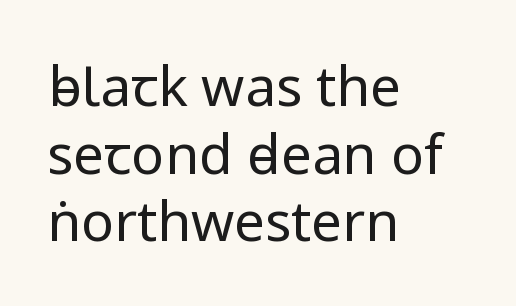
{"serif": "no", "italic": "no", "bold": "no", "weight": "regular", "width": "normal", "stroke_contrast": "low", "x_height": "medium", "monospaced": "no", "underline": "no", "align": "left", "line_spacing_ratio": 1.23, "letter_spacing": "normal", "letter_spacing_em": 0.0, "glyph_px": 55}
